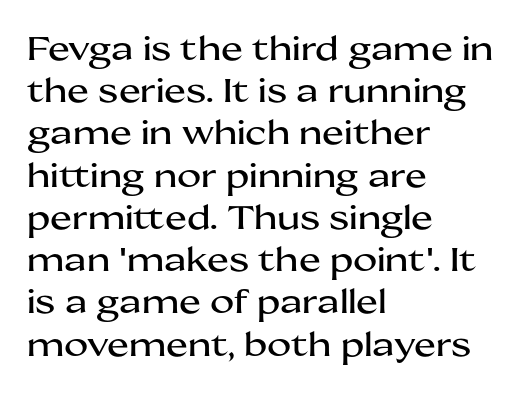
{"italic": "no", "width": "wide", "stroke_contrast": "medium", "x_height": "medium", "monospaced": "no", "underline": "no", "align": "left", "line_spacing": "normal", "line_spacing_ratio": 1.28, "letter_spacing": "normal", "letter_spacing_em": 0.0, "glyph_px": 33}
